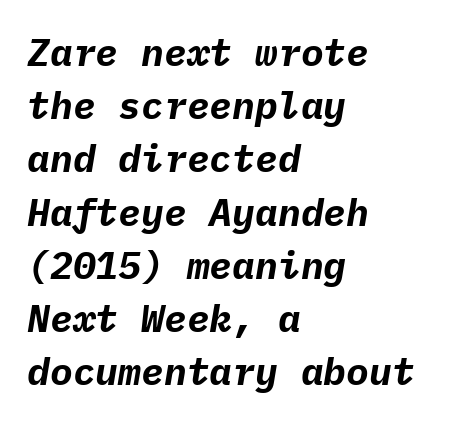
This rendering features lettering with no underline. This sample keeps an unexceptional amount of space between lines. A student would call this left alignment; a typographer would say flush left, rag right. The text carries the slant typical of an italic or oblique font. What weight is shown? A full bold with thick strokes.
